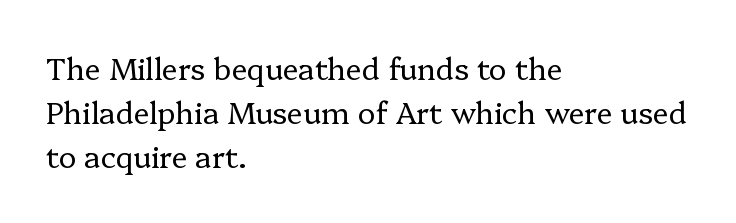
{"serif": "yes", "italic": "no", "bold": "no", "weight": "regular", "width": "normal", "stroke_contrast": "low", "x_height": "medium", "monospaced": "no", "underline": "no", "align": "left", "line_spacing": "normal", "line_spacing_ratio": 1.47, "letter_spacing": "normal", "letter_spacing_em": 0.0, "glyph_px": 30}
